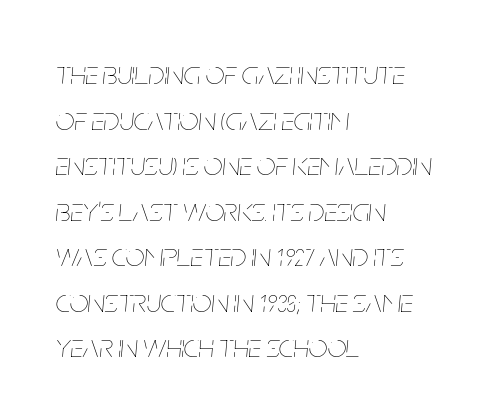
Q: Is the text bold? A: No.
Q: Is the text italic (slanted)? A: Yes, it leans right by about 5 degrees.
Q: Is the text underlined? A: No.
Q: How is the paragraph aligned? A: Left-aligned.
Q: Is the spacing between letters normal or unusually wide? A: Normal.
Q: Is the spacing between lines tight, normal or loose? A: Normal.
Q: Width (condensed, normal, or wide)? A: Condensed.
Q: Stroke contrast? A: Low.
Q: x-height? A: Large.
Q: Monospaced? A: No.
